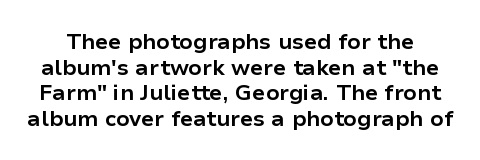
{"italic": "no", "bold": "yes", "underline": "no", "line_spacing_ratio": 1.16, "letter_spacing": "normal", "letter_spacing_em": 0.0, "glyph_px": 22}
